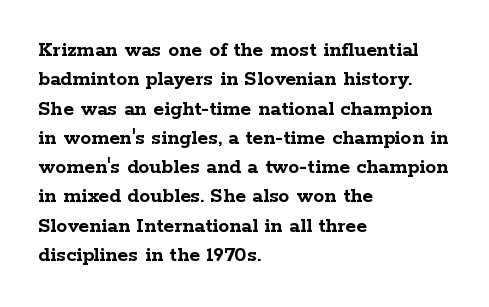
The image shows 22 px bold type, upright; set left-aligned, normal line spacing (1.33x), normal letter spacing, not underlined.
